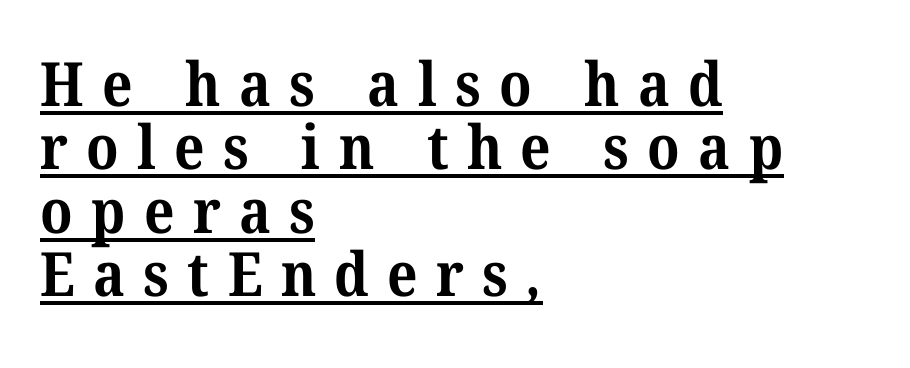
The rendering uses a bold face; every stroke is thick and dark. Each line starts at the same left margin while the right side varies. The rendering uses natural spacing where letterforms have individual widths. The specimen includes a rule beneath the text block's lines. How would I describe the line gaps? Narrow and economical. Observe the serifs anchoring each vertical stroke in this sample.
